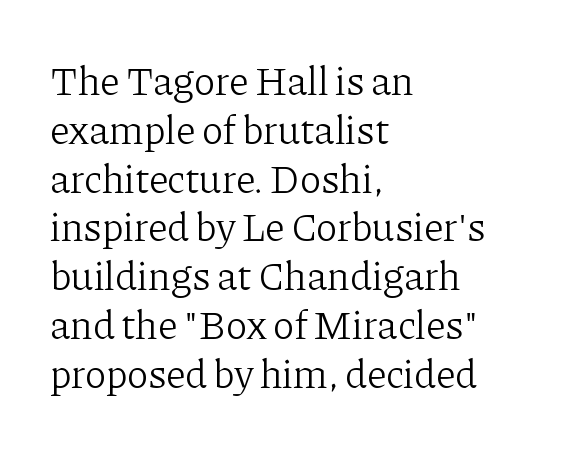
You can tell from the footed stems that serif type was used. Is the block centered? No — it sits flush against the left margin. How are the letters spaced? Ordinarily, with no added tracking. A quiet, ordinary-to-light weight characterises the typeface. The glyphs are unaccompanied by any horizontal stroke below them. These lines are rendered in a variable-pitch font.
